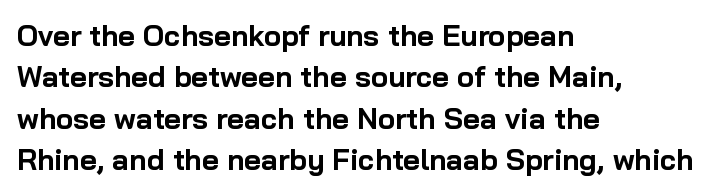
The image shows 29 px bold sans-serif type, upright; set left-aligned, normal line spacing (1.43x), normal letter spacing, not underlined; low stroke contrast and a medium x-height.
